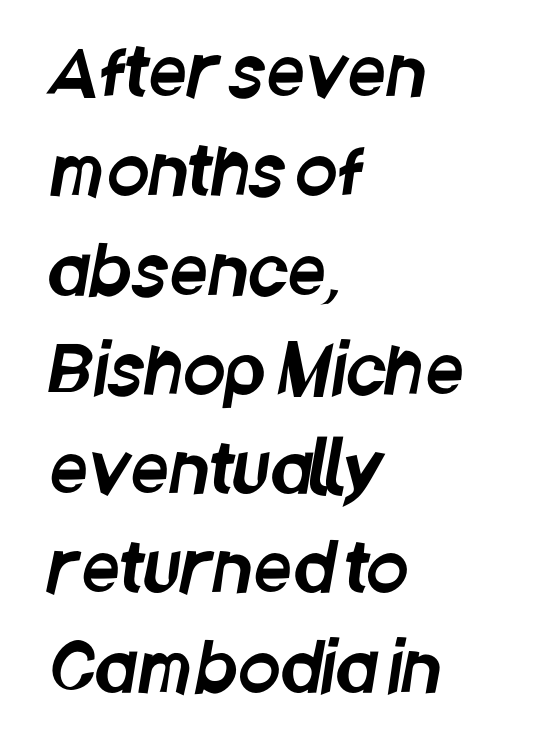
{"serif": "no", "width": "condensed", "stroke_contrast": "low", "x_height": "large", "monospaced": "no", "underline": "no", "align": "left", "line_spacing": "normal", "line_spacing_ratio": 1.46, "letter_spacing": "normal", "letter_spacing_em": 0.0, "glyph_px": 68}
